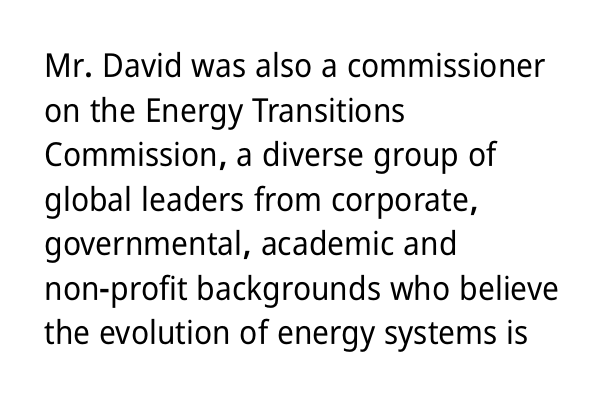
A clean baseline with only descenders dipping below it. The rag falls on the right side of this text block. Letter spacing: default. Think of a printed novel: that variable character pitch is what you see here.
